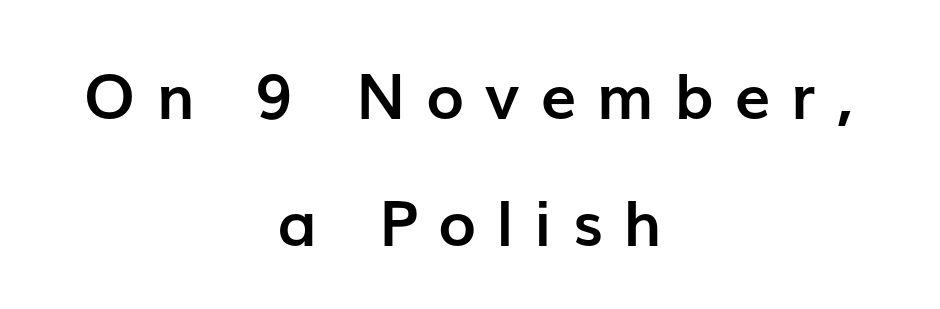
{"serif": "no", "italic": "no", "bold": "yes", "weight": "semibold", "width": "normal", "stroke_contrast": "low", "x_height": "medium", "monospaced": "no", "underline": "no", "align": "center", "line_spacing": "loose", "line_spacing_ratio": 2.01, "letter_spacing": "wide", "letter_spacing_em": 0.34, "glyph_px": 63}
